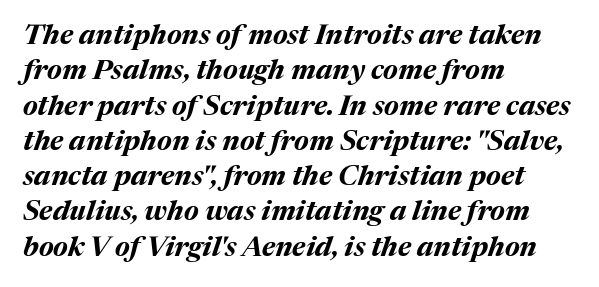
The image shows 28 px bold type, italic (leaning right); set left-aligned, normal line spacing (1.26x), normal letter spacing, not underlined; medium stroke contrast and a medium x-height.
